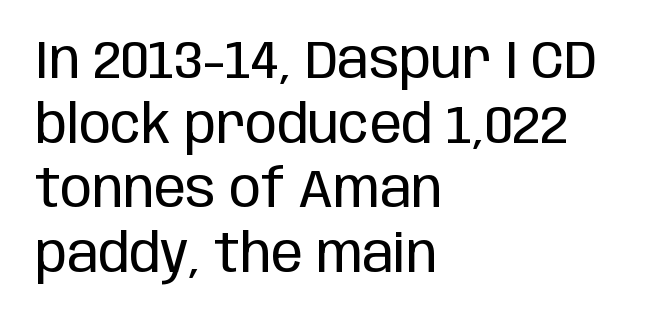
Q: Is the text bold? A: No.
Q: Is the text italic (slanted)? A: No, it is upright.
Q: Is the typeface a serif or a sans-serif typeface? A: Sans-serif.
Q: Is the text underlined? A: No.
Q: How is the paragraph aligned? A: Left-aligned.
Q: Is the spacing between letters normal or unusually wide? A: Normal.
Q: Width (condensed, normal, or wide)? A: Condensed.
Q: Stroke contrast? A: Low.
Q: x-height? A: Large.
Q: Monospaced? A: No.
